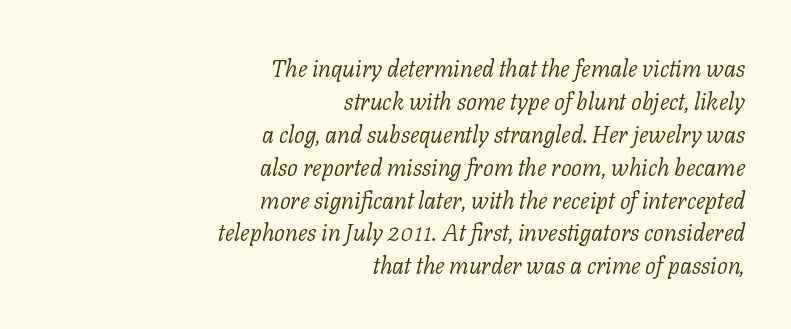
Q: Is the text bold? A: No.
Q: Is the text italic (slanted)? A: Yes, it leans right by about 11 degrees.
Q: Is the text underlined? A: No.
Q: How is the paragraph aligned? A: Right-aligned.
Q: Is the spacing between letters normal or unusually wide? A: Normal.
Q: Is the spacing between lines tight, normal or loose? A: Normal.
